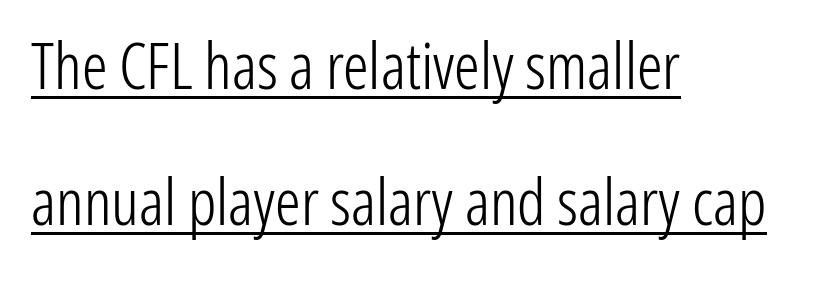
Q: Is the text bold? A: No.
Q: Is the text italic (slanted)? A: No, it is upright.
Q: Is the typeface a serif or a sans-serif typeface? A: Sans-serif.
Q: Is the text underlined? A: Yes.
Q: How is the paragraph aligned? A: Left-aligned.
Q: Is the spacing between letters normal or unusually wide? A: Normal.
Q: Is the spacing between lines tight, normal or loose? A: Loose.
Q: Width (condensed, normal, or wide)? A: Condensed.
Q: Stroke contrast? A: Low.
Q: x-height? A: Medium.
Q: Monospaced? A: No.
